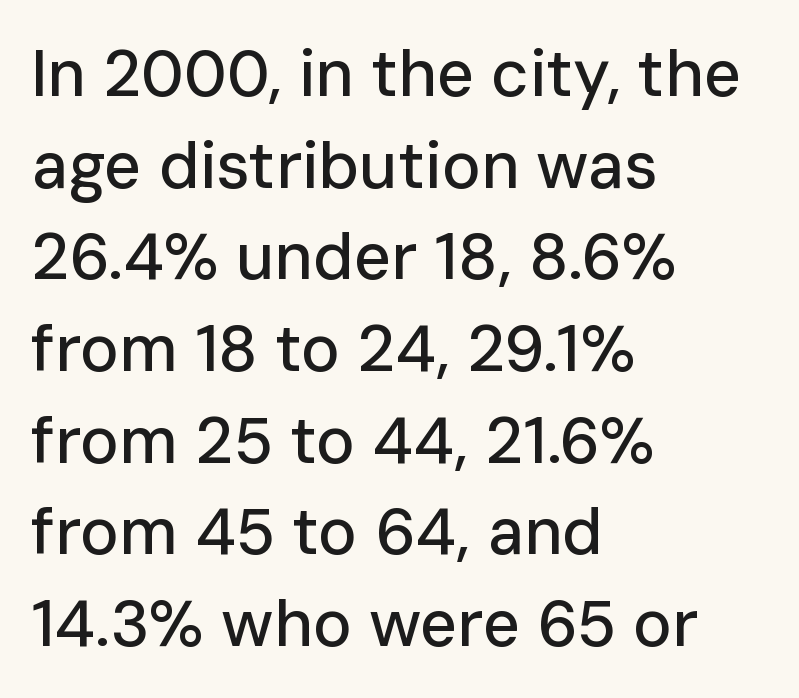
{"serif": "no", "italic": "no", "width": "normal", "stroke_contrast": "low", "x_height": "medium", "monospaced": "no", "underline": "no", "align": "left", "line_spacing": "normal", "line_spacing_ratio": 1.41, "letter_spacing": "normal", "letter_spacing_em": 0.0, "glyph_px": 65}
